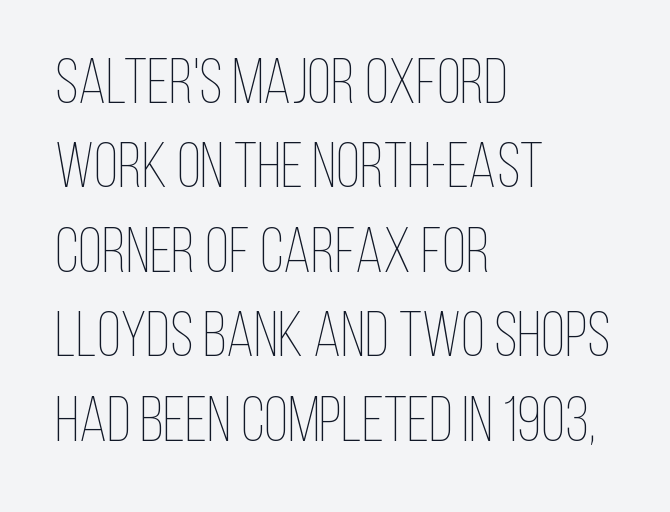
The image shows 63 px thin, condensed type, upright; set left-aligned, normal line spacing (1.34x), normal letter spacing, not underlined; low stroke contrast and a large x-height.
